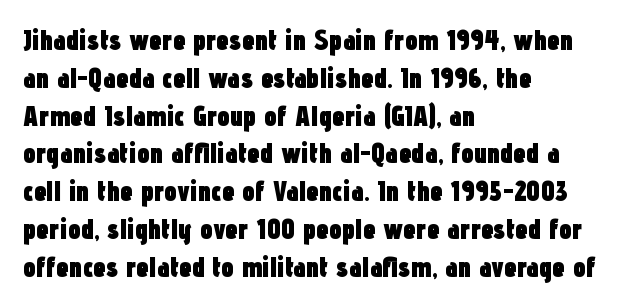
Every row of glyphs begins at an identical x-position on the left. The rendering uses natural spacing where letterforms have individual widths. The font's upright variant was chosen for this text. On the weight axis this lands at bold, roughly 700. Check where the strokes stop: nothing finishes them off — pure sans. The rendering keeps characters at their native spacing.
